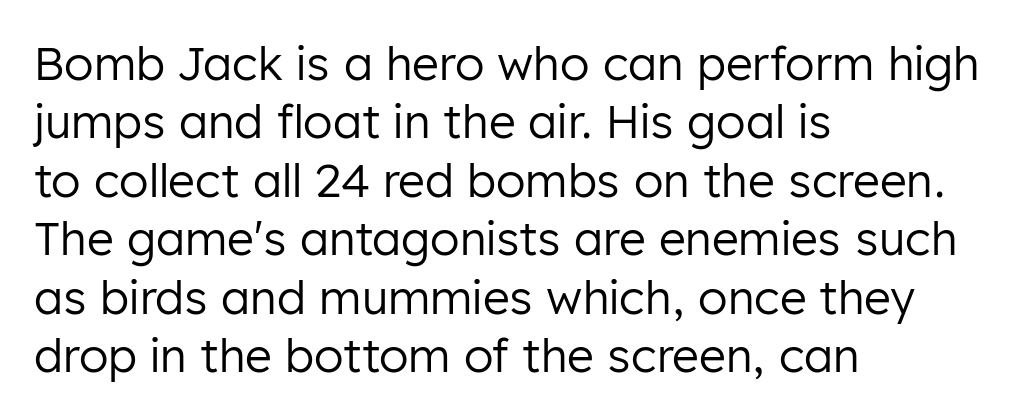
Here the glyphs are tracked normally, forming tight word shapes. Whoever set this chose a conventional vertical rhythm. Note the varied advance widths — an 'i' is clearly narrower than an 'm'. The passage shown is not bold in any degree. The setting favours the left margin, as ordinary paragraphs usually do.
